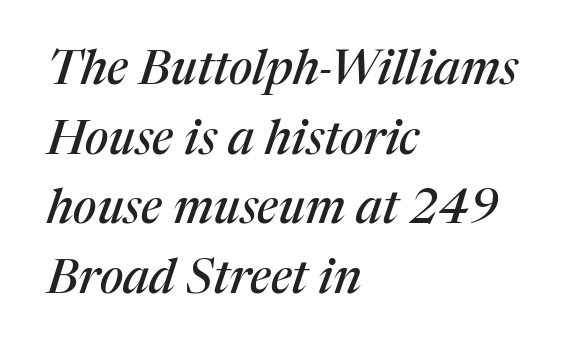
The image shows 48 px serif type, italic (leaning right); set left-aligned, normal line spacing (1.45x), normal letter spacing, not underlined; medium stroke contrast and a medium x-height.
